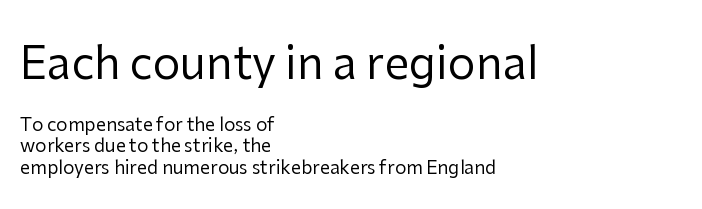
Spacing between characters is what you'd get straight out of the box. The face used here is a sans, in the tradition of grotesques and geometrics. Large over small — that's the arrangement of the two blocks here. You could not count columns in this text — the font is proportionally spaced.
